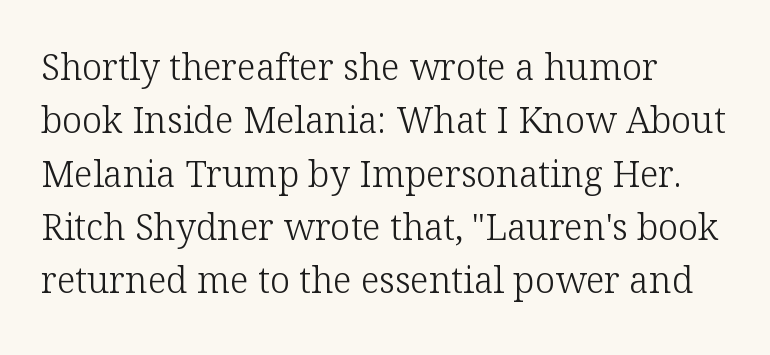
Q: Is the text bold? A: No.
Q: Is the text italic (slanted)? A: No, it is upright.
Q: Is the typeface a serif or a sans-serif typeface? A: Serif.
Q: Is the text underlined? A: No.
Q: How is the paragraph aligned? A: Left-aligned.
Q: Is the spacing between letters normal or unusually wide? A: Normal.
Q: Is the spacing between lines tight, normal or loose? A: Normal.
Q: Width (condensed, normal, or wide)? A: Normal.
Q: Stroke contrast? A: Low.
Q: x-height? A: Medium.
Q: Monospaced? A: No.
